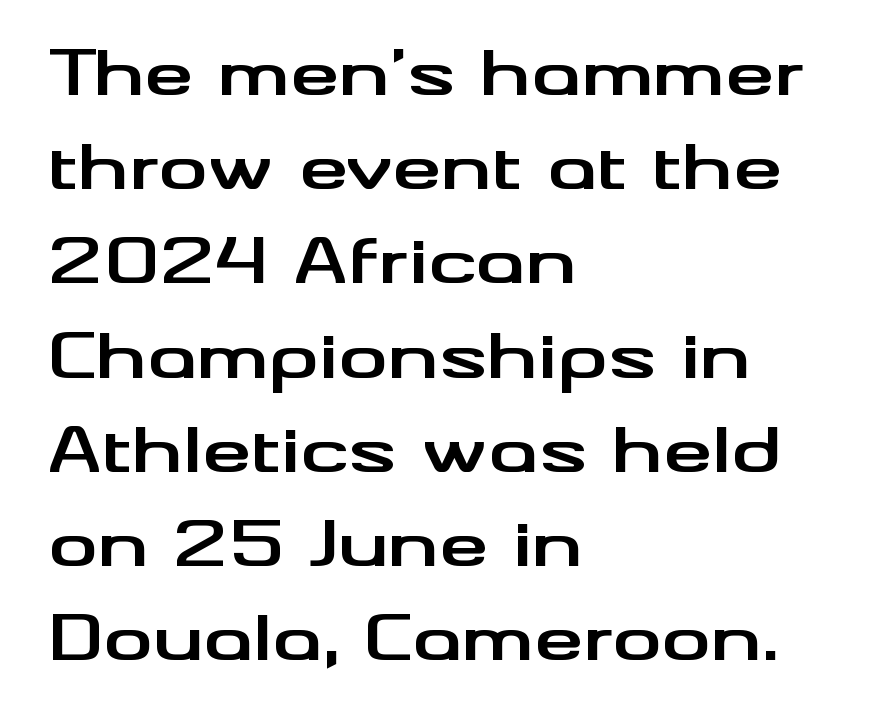
The specimen reads as upright at a glance. A sans-serif font was chosen for this passage. This is heavy type, rendered in bold. The passage shown is typed in a proportional face where columns would drift.
